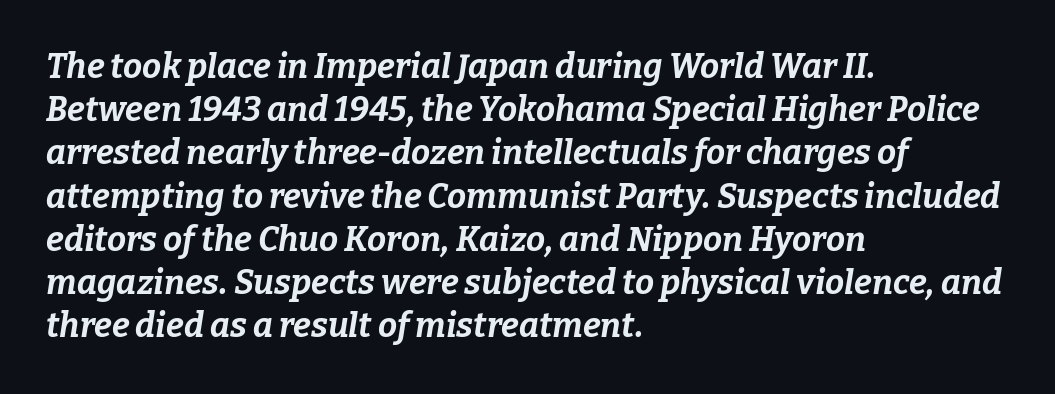
{"italic": "yes", "lean": "right", "slant_degrees": 9, "bold": "yes", "weight": "bold", "width": "normal", "stroke_contrast": "low", "x_height": "medium", "monospaced": "no", "underline": "no", "align": "left", "line_spacing": "normal", "line_spacing_ratio": 1.27, "letter_spacing": "normal", "letter_spacing_em": 0.0, "glyph_px": 34}
